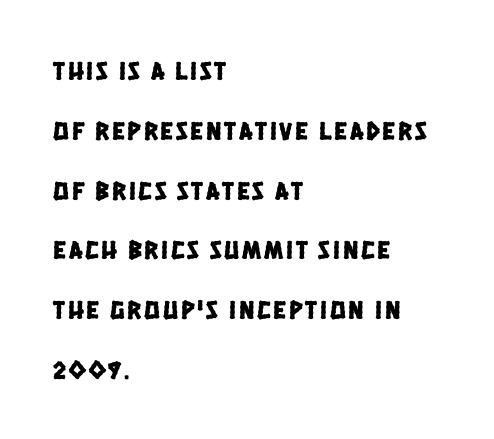
The image shows 26 px text type; set left-aligned, loose line spacing (2.3x), not underlined.
